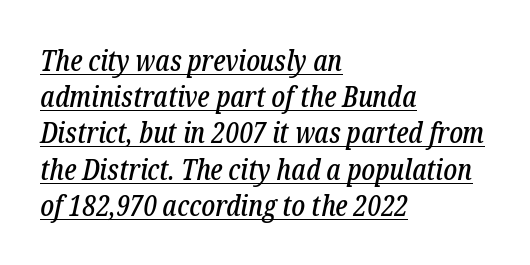
Q: Is the text italic (slanted)? A: Yes, it leans right by about 12 degrees.
Q: Is the typeface a serif or a sans-serif typeface? A: Serif.
Q: Is the text underlined? A: Yes.
Q: How is the paragraph aligned? A: Left-aligned.
Q: Is the spacing between letters normal or unusually wide? A: Normal.
Q: Is the spacing between lines tight, normal or loose? A: Normal.
Q: Width (condensed, normal, or wide)? A: Condensed.
Q: Stroke contrast? A: Low.
Q: x-height? A: Medium.
Q: Monospaced? A: No.
